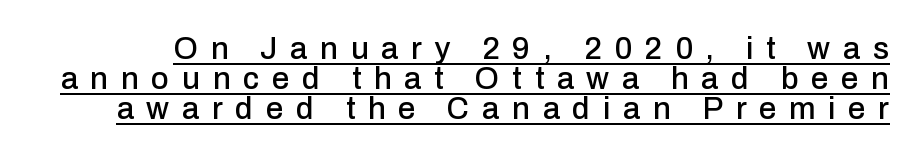
{"serif": "no", "italic": "no", "width": "normal", "stroke_contrast": "low", "x_height": "medium", "monospaced": "no", "underline": "yes", "line_spacing": "tight", "line_spacing_ratio": 0.96, "letter_spacing": "wide", "letter_spacing_em": 0.41, "glyph_px": 31}
